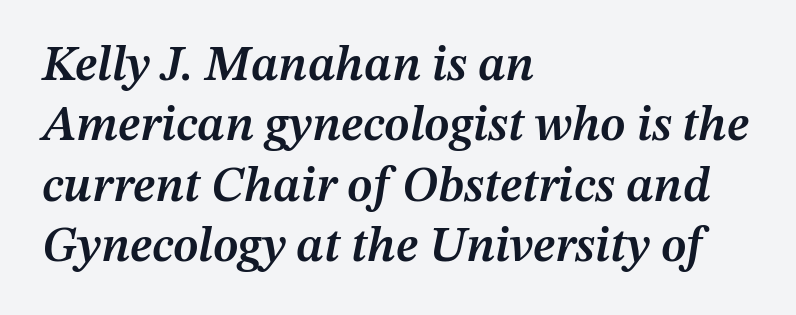
{"italic": "yes", "lean": "right", "slant_degrees": 12, "bold": "semi", "weight": "semibold", "width": "normal", "stroke_contrast": "medium", "x_height": "medium", "monospaced": "no", "underline": "no", "align": "left", "line_spacing_ratio": 1.23, "letter_spacing": "normal", "letter_spacing_em": 0.0, "glyph_px": 49}
